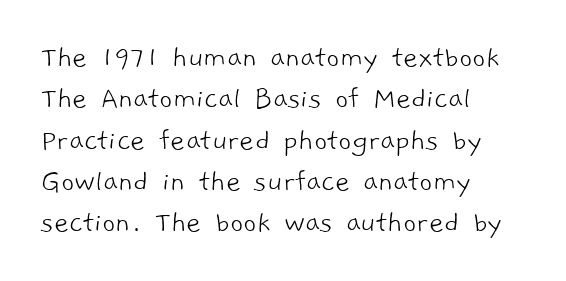
{"serif": "no", "bold": "no", "weight": "light", "width": "normal", "stroke_contrast": "low", "x_height": "medium", "monospaced": "no", "underline": "no", "align": "left", "line_spacing": "normal", "line_spacing_ratio": 1.29, "letter_spacing": "normal", "letter_spacing_em": 0.0, "glyph_px": 32}
